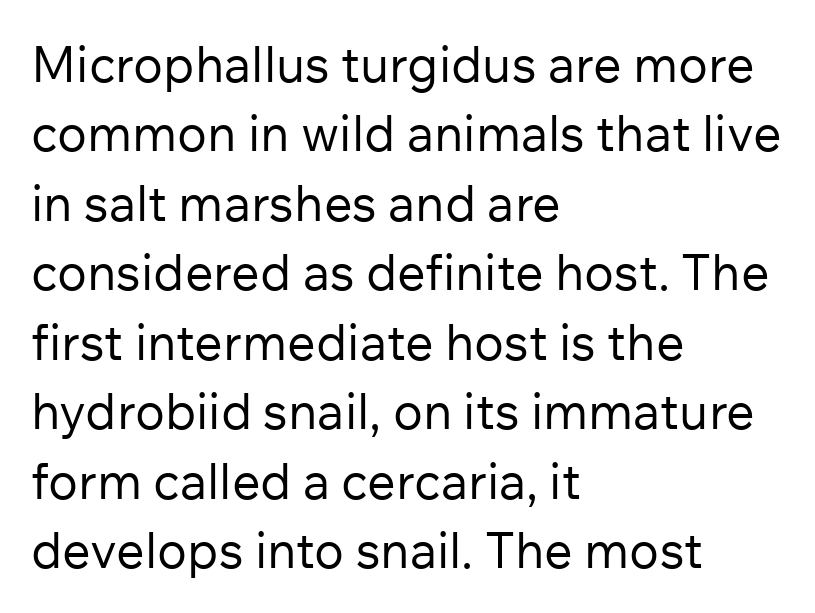
Interline gaps are of average width in this sample. Does the copy run flush right? No — it runs flush left. Think of a printed novel: that variable character pitch is what you see here. Does extra space separate the letters? No, they use regular spacing. Designer's note — italics off, roman on. The string is rendered with underlining switched off.
